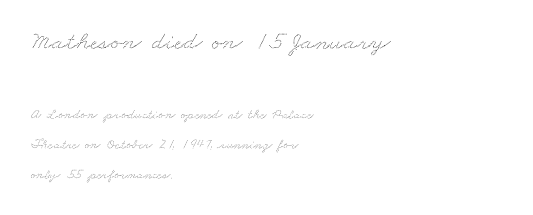
Q: Is the text underlined? A: No.
Q: How is the paragraph aligned? A: Left-aligned.
Q: Is the spacing between letters normal or unusually wide? A: Normal.
Q: Is the spacing between lines tight, normal or loose? A: Loose.
Q: Which block of text is set in a larger size, the first (top) or the second (bottom)? A: The first (top) one.
